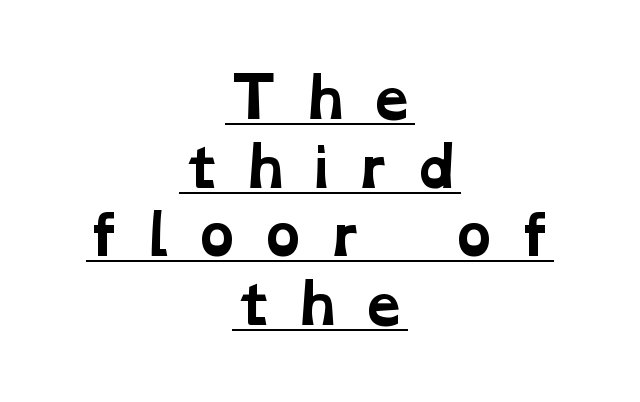
Q: Is the text bold? A: Yes.
Q: Is the typeface a serif or a sans-serif typeface? A: Serif.
Q: Is the text underlined? A: Yes.
Q: How is the paragraph aligned? A: Centered.
Q: Is the spacing between letters normal or unusually wide? A: Unusually wide.
Q: Is the spacing between lines tight, normal or loose? A: Normal.
Q: Width (condensed, normal, or wide)? A: Wide.
Q: Stroke contrast? A: Low.
Q: x-height? A: Medium.
Q: Monospaced? A: No.
